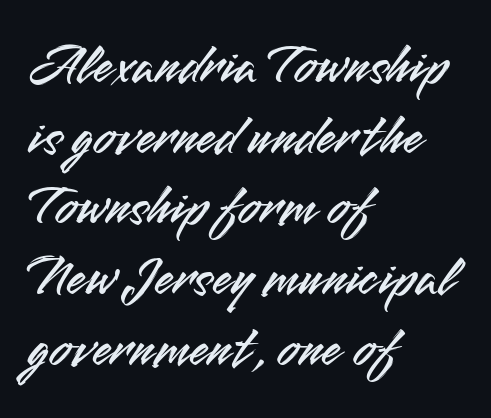
Character widths vary here, with narrow letters taking less room than wide ones. The foot of each line stays bare and open. All the whitespace from short lines collects on the right.
